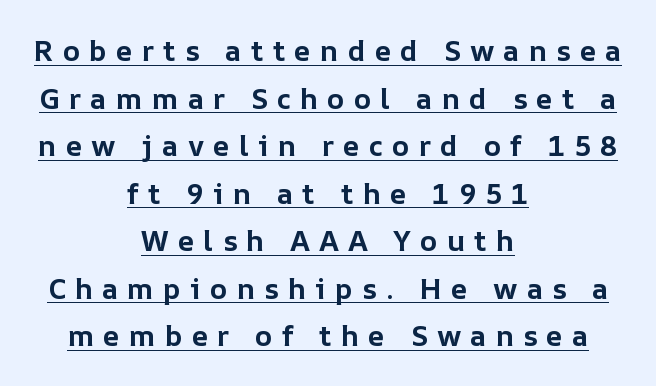
The image shows 29 px bold type, upright; set centered, normal line spacing (1.64x), unusually wide letter spacing (+0.31 em), underlined; low stroke contrast and a medium x-height.
